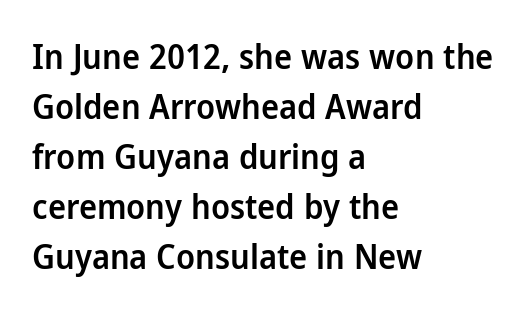
Q: Is the text bold? A: Semi-bold.
Q: Is the text italic (slanted)? A: No, it is upright.
Q: Is the typeface a serif or a sans-serif typeface? A: Sans-serif.
Q: Is the text underlined? A: No.
Q: How is the paragraph aligned? A: Left-aligned.
Q: Is the spacing between letters normal or unusually wide? A: Normal.
Q: Is the spacing between lines tight, normal or loose? A: Normal.
Q: Width (condensed, normal, or wide)? A: Normal.
Q: Stroke contrast? A: Low.
Q: x-height? A: Medium.
Q: Monospaced? A: No.
